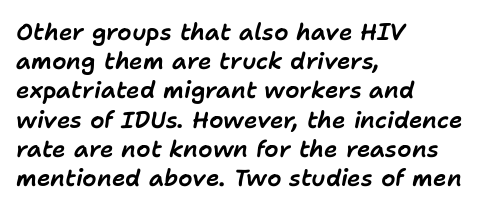
The image shows 23 px text type, italic (leaning right); set left-aligned, normal line spacing (1.27x), normal letter spacing, not underlined.
